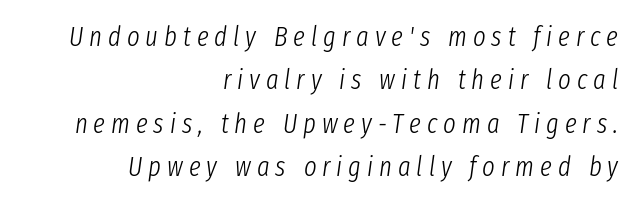
Weight: in the light-to-regular range. It's the slanting kind of type. Just letters on the line, the space beneath them empty. Line endings align vertically; line beginnings do not. Each new line begins a customary step beneath the previous one. The passage shown has open, widely tracked lettering throughout.
